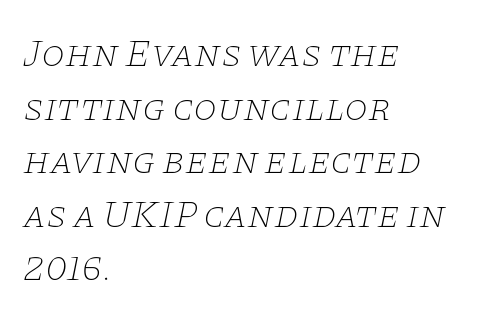
The image shows 38 px thin, wide serif type, italic (leaning right); set left-aligned, normal line spacing (1.41x), normal letter spacing, not underlined; low stroke contrast and a large x-height.
